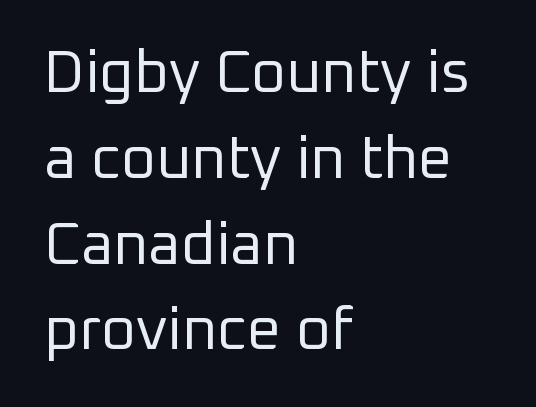
Short note: letters normally spaced. Type without underlining. Serifs: no, the terminals of the letterforms are clean. The font sits on the lighter half of the weight spectrum, regular included. Casual observation: everything's shoved over to the left. Summary of vertical rhythm: regular, with standard interline spacing.
